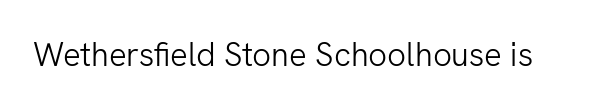
The glyphs in this specimen are sans serif. The cut favours lightness, reaching ordinary text weight at its darkest. Is this a fixed-width face? No — the glyphs have proportional, varying widths. Every stem runs plumb, perpendicular to the baseline. Rule under the text: the space is simply empty.
